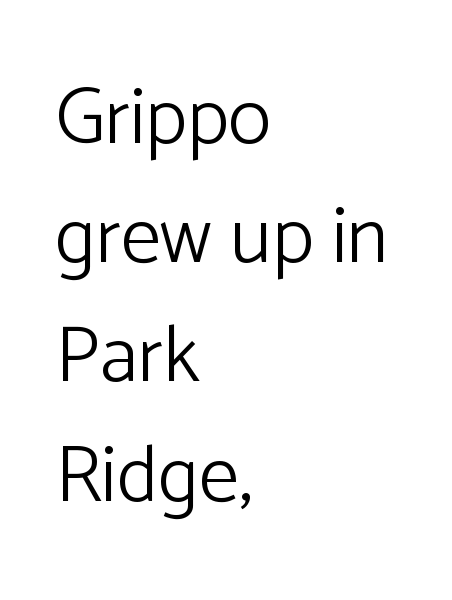
Q: Is the text bold? A: No.
Q: Is the text italic (slanted)? A: No, it is upright.
Q: Is the typeface a serif or a sans-serif typeface? A: Sans-serif.
Q: Is the text underlined? A: No.
Q: How is the paragraph aligned? A: Left-aligned.
Q: Is the spacing between letters normal or unusually wide? A: Normal.
Q: Is the spacing between lines tight, normal or loose? A: Normal.
Q: Width (condensed, normal, or wide)? A: Normal.
Q: Stroke contrast? A: Low.
Q: x-height? A: Medium.
Q: Monospaced? A: No.
